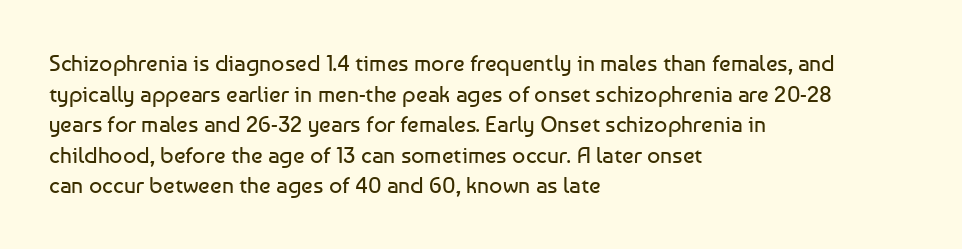
Q: Is the text bold? A: No.
Q: Is the text italic (slanted)? A: No, it is upright.
Q: Is the text underlined? A: No.
Q: How is the paragraph aligned? A: Left-aligned.
Q: Is the spacing between letters normal or unusually wide? A: Normal.
Q: Is the spacing between lines tight, normal or loose? A: Normal.
